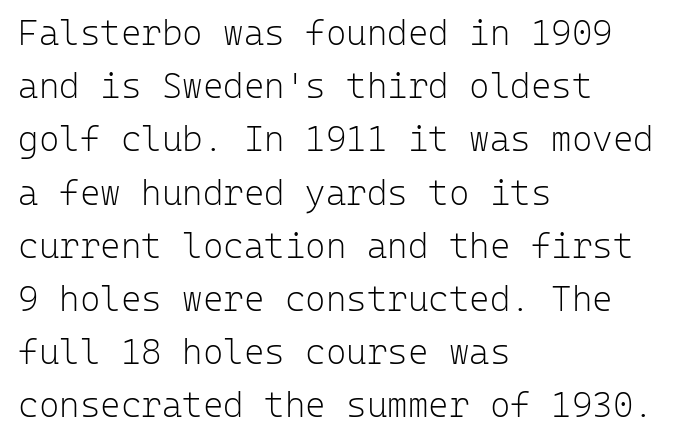
{"serif": "no", "italic": "no", "bold": "no", "weight": "light", "width": "normal", "stroke_contrast": "low", "x_height": "medium", "monospaced": "yes", "underline": "no", "align": "left", "line_spacing": "normal", "line_spacing_ratio": 1.52, "letter_spacing": "normal", "letter_spacing_em": 0.0, "glyph_px": 35}
